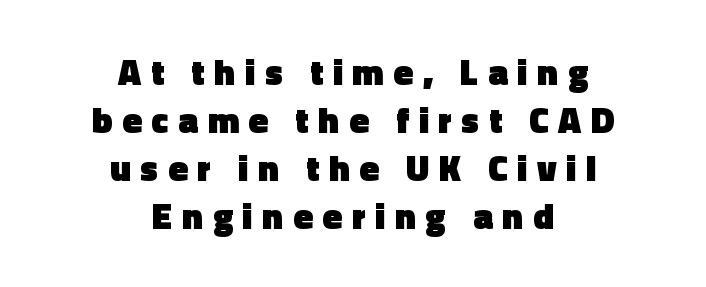
Note the varied advance widths — an 'i' is clearly narrower than an 'm'. Typeset on center — no edge is straight. Honestly, the row spacing looks completely unremarkable. Classification — sans serif. Honestly, the letter spacing is so wide it's the main thing you notice. Nope, not italic — everything's standing straight.
